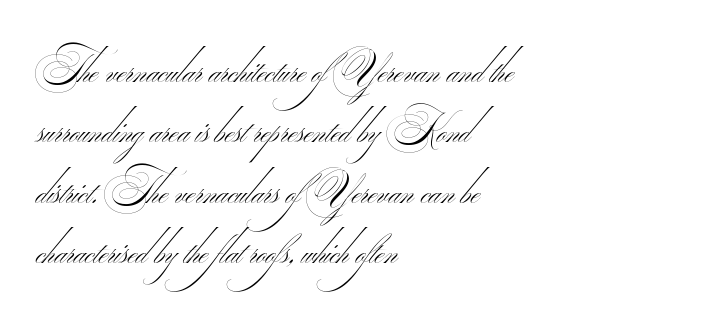
Q: Is the text bold? A: No.
Q: Is the typeface a serif or a sans-serif typeface? A: Sans-serif.
Q: Is the text underlined? A: No.
Q: How is the paragraph aligned? A: Left-aligned.
Q: Is the spacing between letters normal or unusually wide? A: Normal.
Q: Is the spacing between lines tight, normal or loose? A: Normal.
Q: Width (condensed, normal, or wide)? A: Wide.
Q: Stroke contrast? A: Medium.
Q: Monospaced? A: No.
